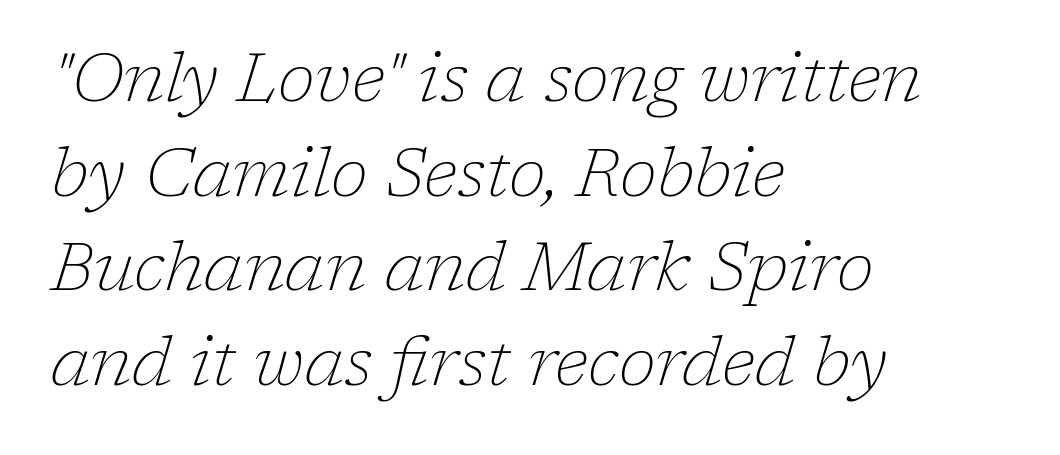
Examine the stroke ends and you'll spot serifs. Line starts are locked; line ends wander. This reads as an unemphasized weight, regular at the heaviest. The letterforms sit shoulder to shoulder at normal distance.
